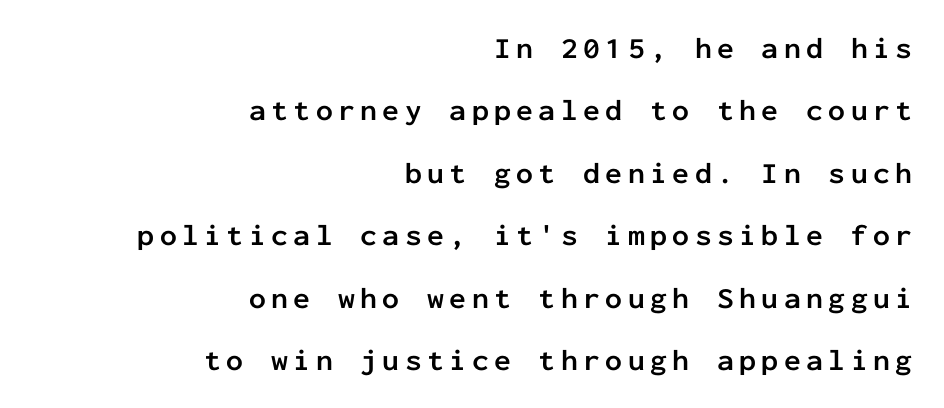
Q: Is the text bold? A: Yes.
Q: Is the text italic (slanted)? A: No, it is upright.
Q: Is the typeface a serif or a sans-serif typeface? A: Sans-serif.
Q: Is the text underlined? A: No.
Q: How is the paragraph aligned? A: Right-aligned.
Q: Is the spacing between lines tight, normal or loose? A: Loose.
Q: Width (condensed, normal, or wide)? A: Normal.
Q: Stroke contrast? A: Low.
Q: x-height? A: Medium.
Q: Monospaced? A: Yes.
